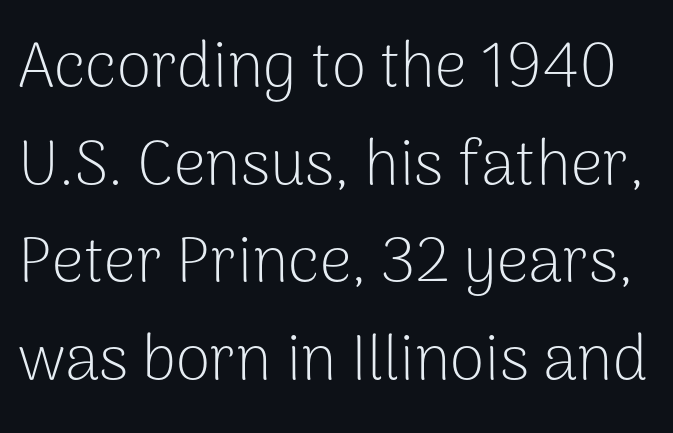
Q: Is the text bold? A: No.
Q: Is the text italic (slanted)? A: No, it is upright.
Q: Is the typeface a serif or a sans-serif typeface? A: Sans-serif.
Q: Is the text underlined? A: No.
Q: Is the spacing between letters normal or unusually wide? A: Normal.
Q: Is the spacing between lines tight, normal or loose? A: Normal.
Q: Width (condensed, normal, or wide)? A: Normal.
Q: Stroke contrast? A: Low.
Q: x-height? A: Medium.
Q: Monospaced? A: No.
